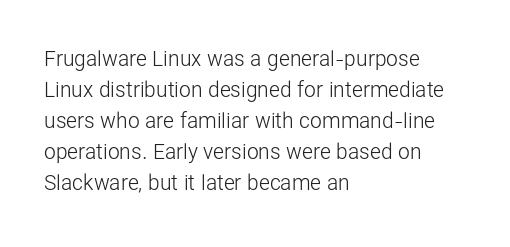
No chunkiness to these letters — they're not bold. The area under the type is left untouched. This rendering uses left alignment, leaving the right contour irregular. The font's upright variant was chosen for this text. Compared with typical body copy, the letter spacing here is the same.
